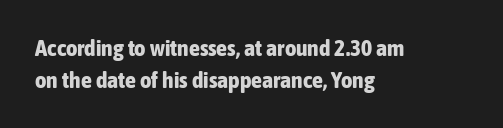
The image shows 22 px bold type, upright; set left-aligned, normal line spacing (1.44x), normal letter spacing, not underlined.
